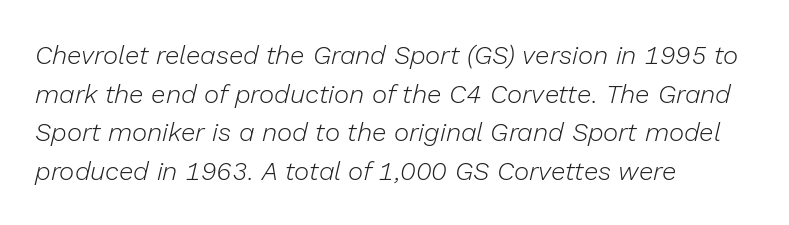
Q: Is the text bold? A: No.
Q: Is the text italic (slanted)? A: Yes, it leans right by about 13 degrees.
Q: Is the text underlined? A: No.
Q: How is the paragraph aligned? A: Left-aligned.
Q: Is the spacing between letters normal or unusually wide? A: Normal.
Q: Is the spacing between lines tight, normal or loose? A: Normal.
